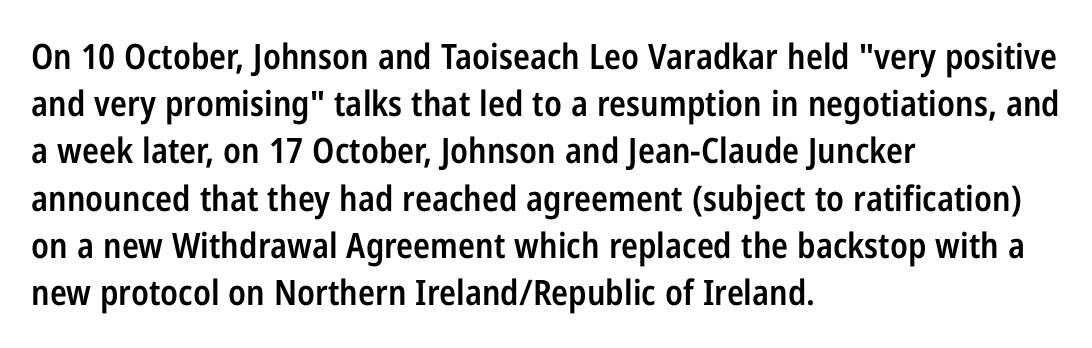
The image shows 35 px semibold, condensed sans-serif type, upright; set left-aligned, normal line spacing (1.35x), normal letter spacing, not underlined; low stroke contrast and a medium x-height.
